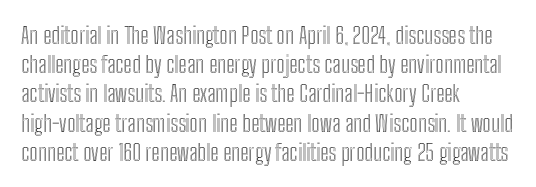
Interline gaps are of average width in this sample. Short note: letters normally spaced. Posture: vertical. The strip under each line holds only bare page. Which margin do the lines hug? The left one — the right edge is uneven.
